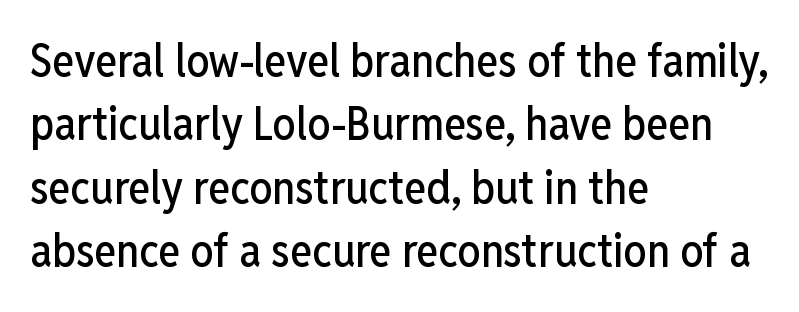
Q: Is the text italic (slanted)? A: No, it is upright.
Q: Is the typeface a serif or a sans-serif typeface? A: Sans-serif.
Q: Is the text underlined? A: No.
Q: How is the paragraph aligned? A: Left-aligned.
Q: Is the spacing between letters normal or unusually wide? A: Normal.
Q: Is the spacing between lines tight, normal or loose? A: Normal.
Q: Width (condensed, normal, or wide)? A: Condensed.
Q: Stroke contrast? A: Low.
Q: x-height? A: Medium.
Q: Monospaced? A: No.
